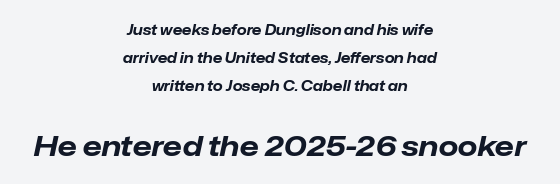
The image shows 28 px bold type, italic (leaning right); set centered, loose line spacing (2.01x), normal letter spacing, not underlined; the second (bottom) block is 2.0x larger; low stroke contrast and a medium x-height.
